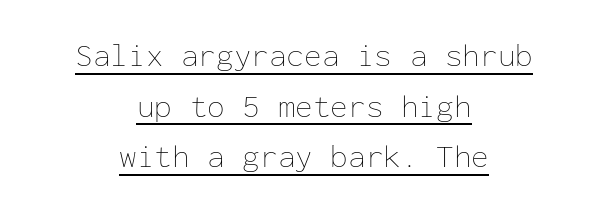
The image shows 32 px thin type, upright, monospaced; set centered, normal line spacing (1.58x), normal letter spacing, underlined; low stroke contrast and a medium x-height.
